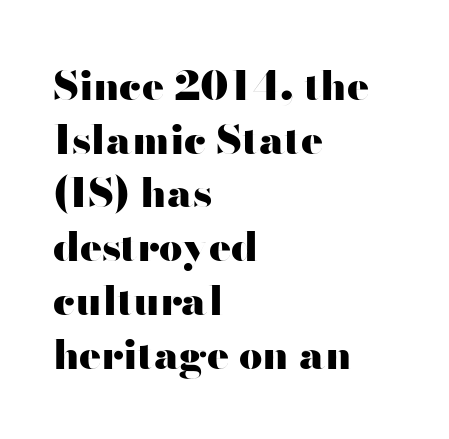
You can tell it's not italic because the verticals are truly vertical. Students, note that the glyphs here touch the page at normal intervals. How would I describe the line gaps? Plain and ordinary. Lines of text with bare space underneath. On the weight axis this lands at bold, roughly 700. You could not count columns in this text — the font is proportionally spaced.
